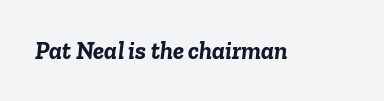
The image shows 25 px bold type, italic (leaning right); set normal letter spacing, not underlined.
